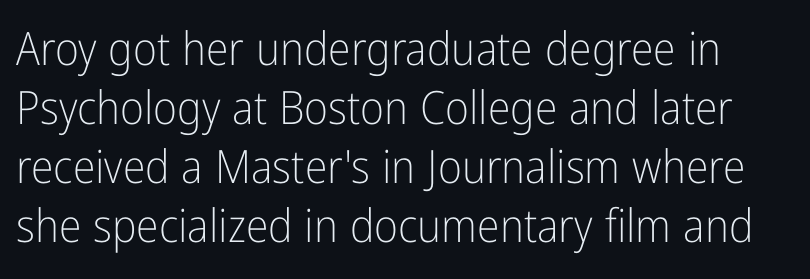
The face used here is rendered with its standard letterfit. The letters stand straight up with perfectly vertical stems. This block has exactly the height ordinary leading produces. Type without underlining. Stroke terminals: plain, sans-serif. Character widths vary here, with narrow letters taking less room than wide ones.
